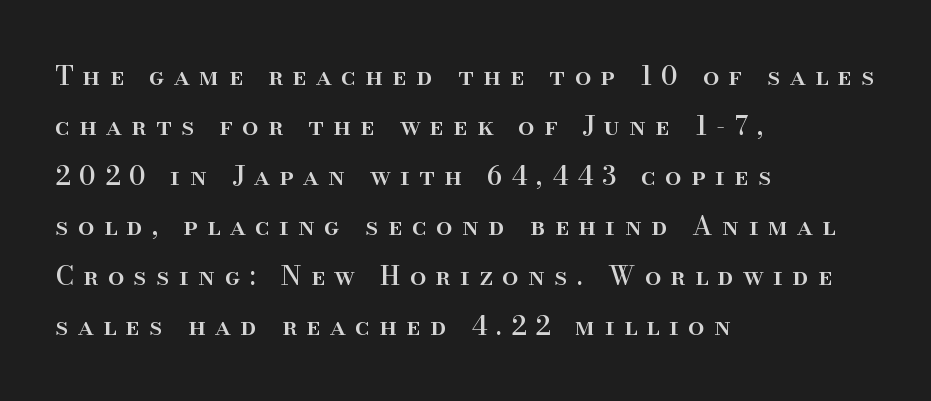
The lines are spread far apart with generous leading. Quick note: underline off. Glyph-to-glyph distance is far greater than everyday printed text. It's the straight-up-and-down kind of type.
